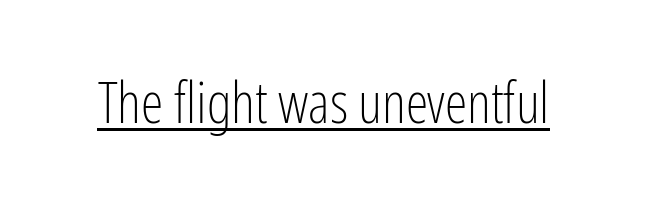
Q: Is the text bold? A: No.
Q: Is the text italic (slanted)? A: No, it is upright.
Q: Is the typeface a serif or a sans-serif typeface? A: Sans-serif.
Q: Is the text underlined? A: Yes.
Q: Is the spacing between letters normal or unusually wide? A: Normal.
Q: Width (condensed, normal, or wide)? A: Condensed.
Q: Stroke contrast? A: Low.
Q: x-height? A: Medium.
Q: Monospaced? A: No.
